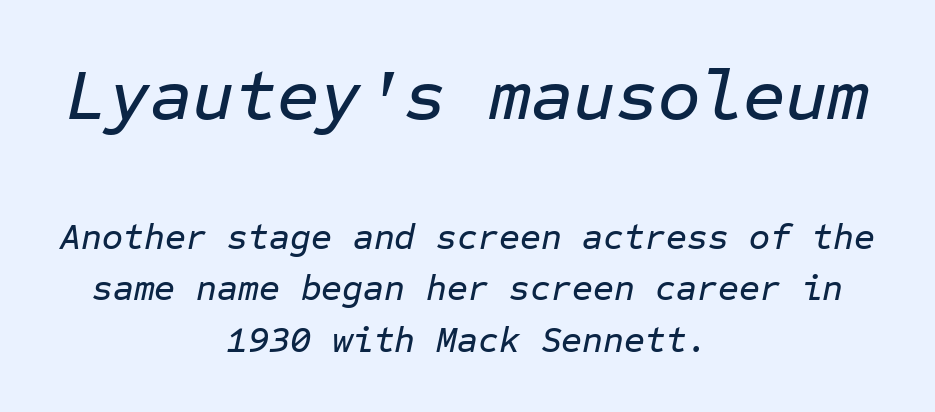
This sample has the even, mechanical cadence of fixed-width lettering. The zone under the glyphs is completely vacant. The text block is weighted toward neither margin, spreading evenly from the middle. Quick note: italic.
